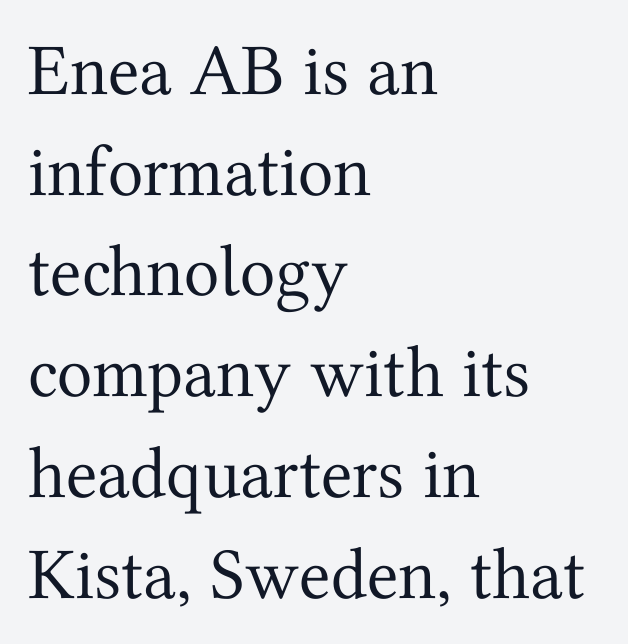
Q: Is the text bold? A: No.
Q: Is the text italic (slanted)? A: No, it is upright.
Q: Is the typeface a serif or a sans-serif typeface? A: Serif.
Q: Is the text underlined? A: No.
Q: How is the paragraph aligned? A: Left-aligned.
Q: Is the spacing between letters normal or unusually wide? A: Normal.
Q: Is the spacing between lines tight, normal or loose? A: Normal.
Q: Width (condensed, normal, or wide)? A: Normal.
Q: Stroke contrast? A: Medium.
Q: x-height? A: Medium.
Q: Monospaced? A: No.
